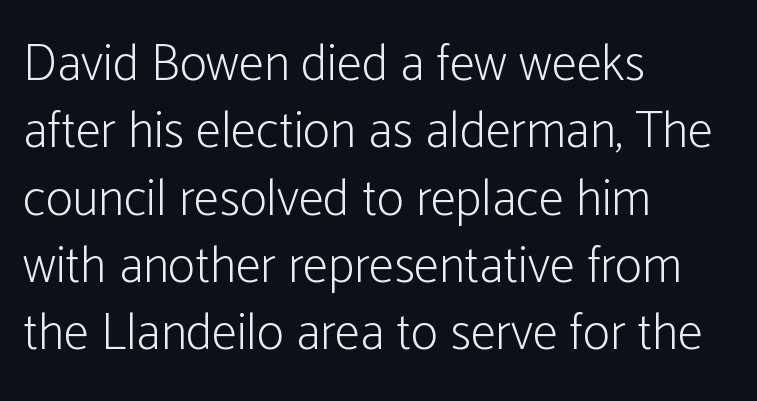
{"serif": "no", "italic": "no", "bold": "no", "weight": "light", "width": "condensed", "stroke_contrast": "low", "x_height": "medium", "monospaced": "no", "underline": "no", "align": "left", "line_spacing": "normal", "line_spacing_ratio": 1.32, "letter_spacing": "normal", "letter_spacing_em": 0.0, "glyph_px": 51}
